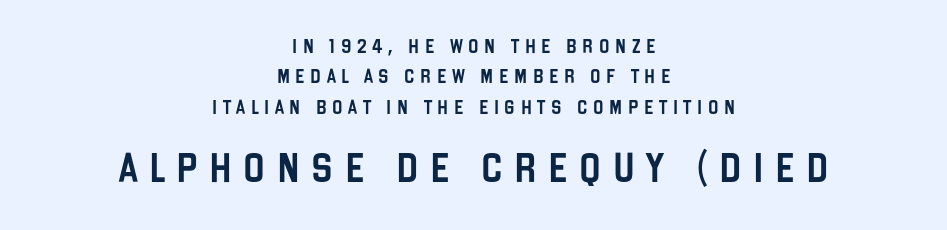
Q: Is the text italic (slanted)? A: No, it is upright.
Q: Is the typeface a serif or a sans-serif typeface? A: Sans-serif.
Q: Is the text underlined? A: No.
Q: How is the paragraph aligned? A: Centered.
Q: Is the spacing between letters normal or unusually wide? A: Unusually wide.
Q: Is the spacing between lines tight, normal or loose? A: Loose.
Q: Which block of text is set in a larger size, the first (top) or the second (bottom)? A: The second (bottom) one.
Q: Width (condensed, normal, or wide)? A: Condensed.
Q: Stroke contrast? A: Low.
Q: x-height? A: Large.
Q: Monospaced? A: No.
